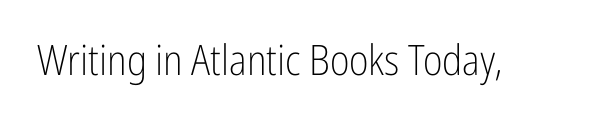
{"serif": "no", "italic": "no", "bold": "no", "weight": "light", "width": "condensed", "stroke_contrast": "low", "x_height": "medium", "monospaced": "no", "underline": "no", "letter_spacing": "normal", "letter_spacing_em": 0.0, "glyph_px": 42}
